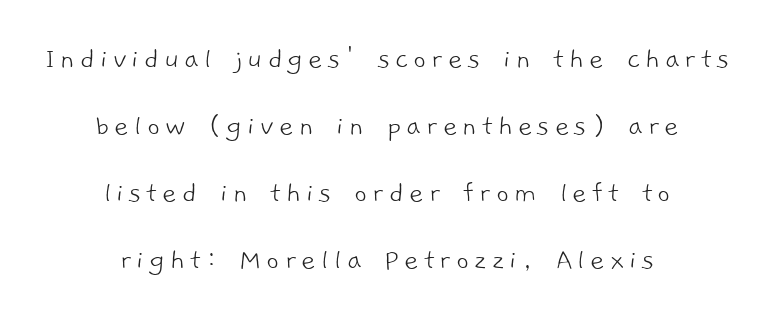
The image shows 31 px light sans-serif type; set centered, loose line spacing (2.16x), not underlined; low stroke contrast and a medium x-height.
